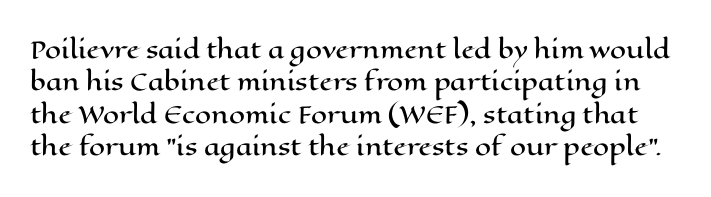
Q: Is the text italic (slanted)? A: No, it is upright.
Q: Is the text underlined? A: No.
Q: Is the spacing between letters normal or unusually wide? A: Normal.
Q: Is the spacing between lines tight, normal or loose? A: Normal.
